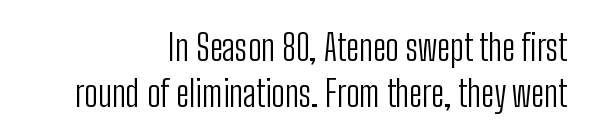
Q: Is the text bold? A: No.
Q: Is the text italic (slanted)? A: No, it is upright.
Q: Is the typeface a serif or a sans-serif typeface? A: Sans-serif.
Q: Is the text underlined? A: No.
Q: How is the paragraph aligned? A: Right-aligned.
Q: Is the spacing between letters normal or unusually wide? A: Normal.
Q: Is the spacing between lines tight, normal or loose? A: Normal.
Q: Width (condensed, normal, or wide)? A: Condensed.
Q: Stroke contrast? A: Low.
Q: x-height? A: Medium.
Q: Monospaced? A: No.
